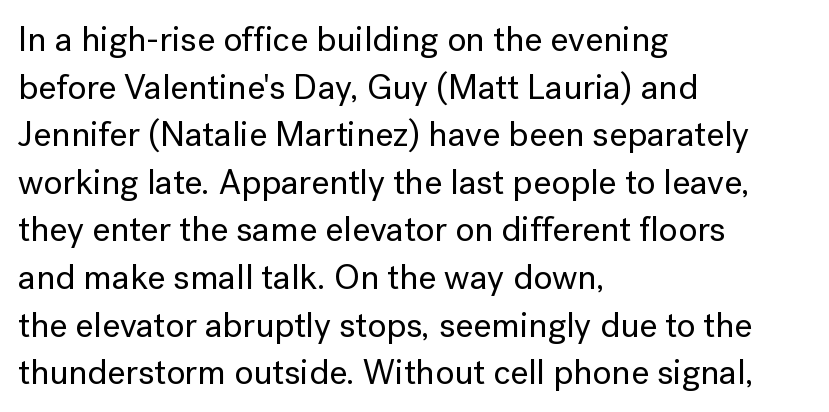
{"serif": "no", "italic": "no", "width": "normal", "stroke_contrast": "low", "x_height": "medium", "monospaced": "no", "underline": "no", "align": "left", "line_spacing": "normal", "line_spacing_ratio": 1.36, "letter_spacing": "normal", "letter_spacing_em": 0.0, "glyph_px": 35}
